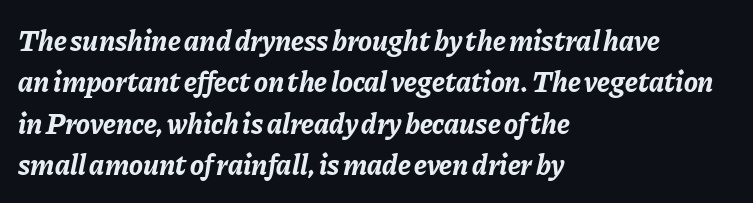
Q: Is the text bold? A: Yes.
Q: Is the text italic (slanted)? A: Yes, it leans right by about 11 degrees.
Q: Is the text underlined? A: No.
Q: How is the paragraph aligned? A: Left-aligned.
Q: Is the spacing between letters normal or unusually wide? A: Normal.
Q: Is the spacing between lines tight, normal or loose? A: Normal.
Q: Width (condensed, normal, or wide)? A: Normal.
Q: Stroke contrast? A: Low.
Q: x-height? A: Medium.
Q: Monospaced? A: No.
